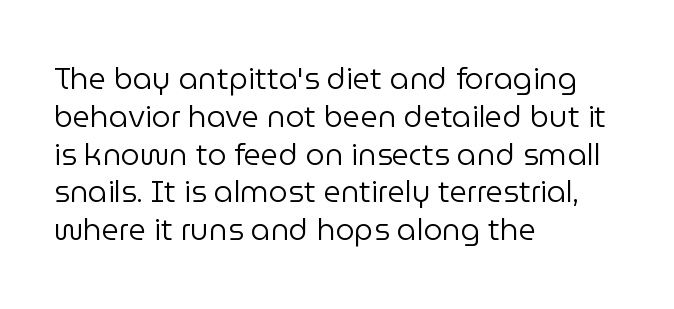
{"serif": "no", "italic": "no", "bold": "no", "weight": "regular", "width": "normal", "stroke_contrast": "low", "x_height": "medium", "monospaced": "no", "underline": "no", "align": "left", "line_spacing": "normal", "line_spacing_ratio": 1.26, "letter_spacing": "normal", "letter_spacing_em": 0.0, "glyph_px": 30}
